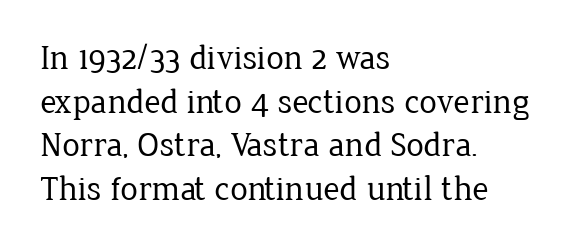
The letters sit at their default tracking, neither squeezed nor spread. Is this a sans? No — the strokes have serifs. The specimen reads as upright at a glance. Quick note: interline space is typical.
